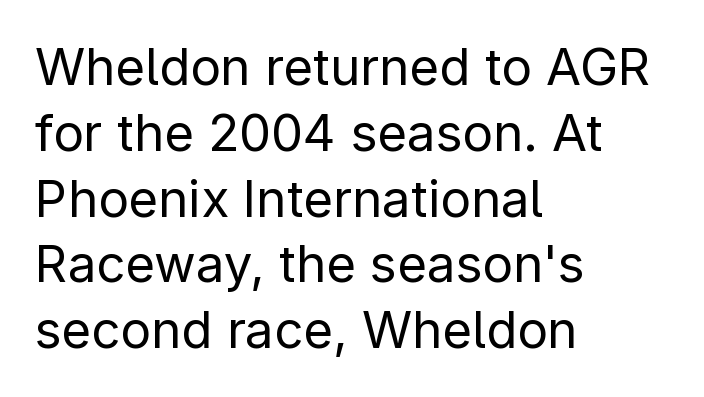
{"serif": "no", "italic": "no", "bold": "no", "weight": "regular", "width": "normal", "stroke_contrast": "low", "x_height": "medium", "monospaced": "no", "underline": "no", "align": "left", "line_spacing": "normal", "line_spacing_ratio": 1.29, "letter_spacing": "normal", "letter_spacing_em": 0.0, "glyph_px": 51}
